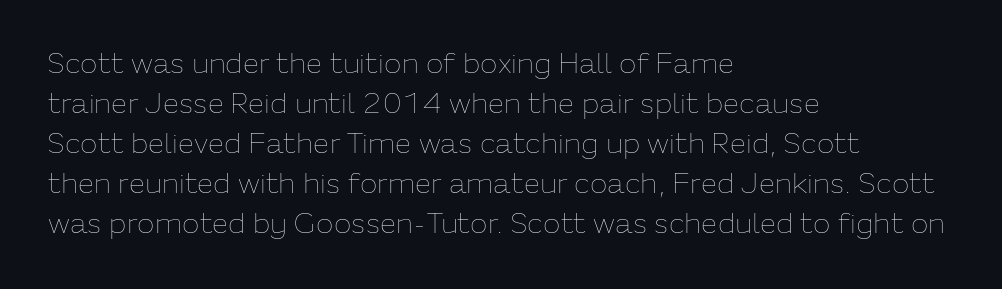
The letters stand upright; this is a roman face. The typesetting does not lean heavy: it is not bold. Vertically, the passage feels balanced, rows spaced as you'd expect. A typesetter would call this proportional, since set widths differ per character. Decoration check: the copy has no underline.
